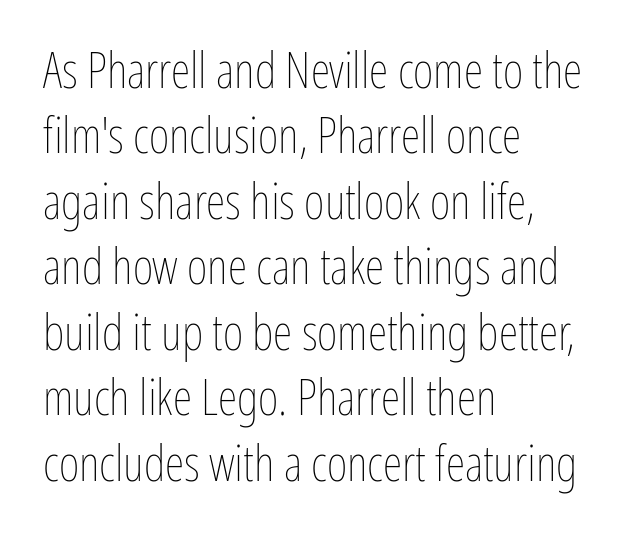
Q: Is the text bold? A: No.
Q: Is the text italic (slanted)? A: No, it is upright.
Q: Is the text underlined? A: No.
Q: How is the paragraph aligned? A: Left-aligned.
Q: Is the spacing between letters normal or unusually wide? A: Normal.
Q: Is the spacing between lines tight, normal or loose? A: Normal.
Q: Width (condensed, normal, or wide)? A: Condensed.
Q: Stroke contrast? A: Low.
Q: x-height? A: Medium.
Q: Monospaced? A: No.
